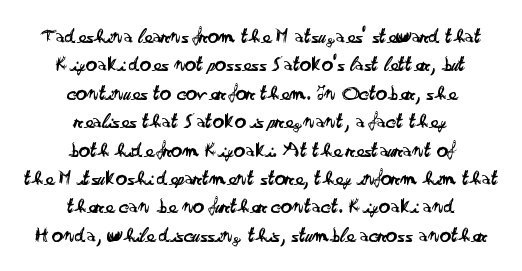
Compared with typical body copy, the letter spacing here is the same. Vertical spacing — default. Clear beneath every line of the passage. Vertical strokes here are truly vertical. Layout note: lines centered. Letters have the restrained weight of plain body copy at most.
